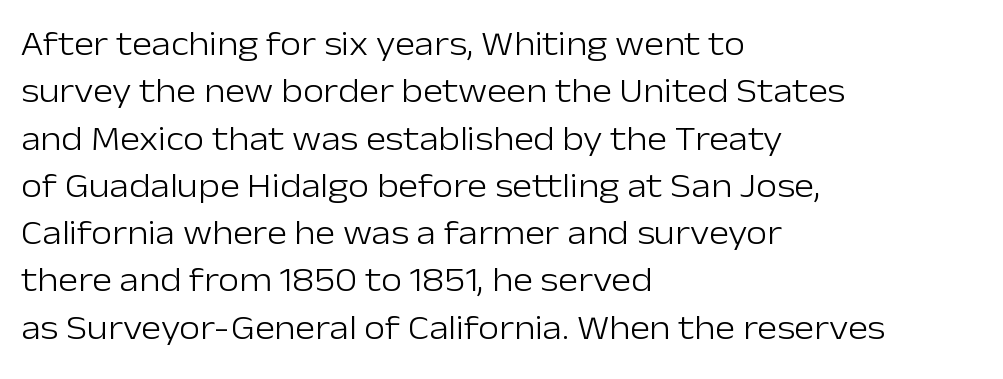
{"serif": "no", "italic": "no", "bold": "no", "weight": "light", "width": "normal", "stroke_contrast": "low", "x_height": "medium", "monospaced": "no", "underline": "no", "align": "left", "line_spacing": "normal", "line_spacing_ratio": 1.39, "letter_spacing": "normal", "letter_spacing_em": 0.0, "glyph_px": 34}
